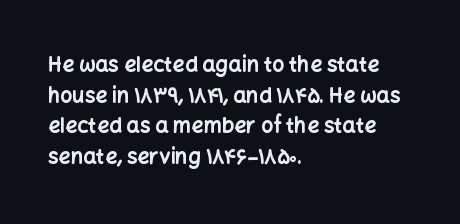
{"italic": "no", "bold": "yes", "underline": "no", "align": "left", "line_spacing": "normal", "line_spacing_ratio": 1.46, "letter_spacing": "normal", "letter_spacing_em": 0.0, "glyph_px": 21}
